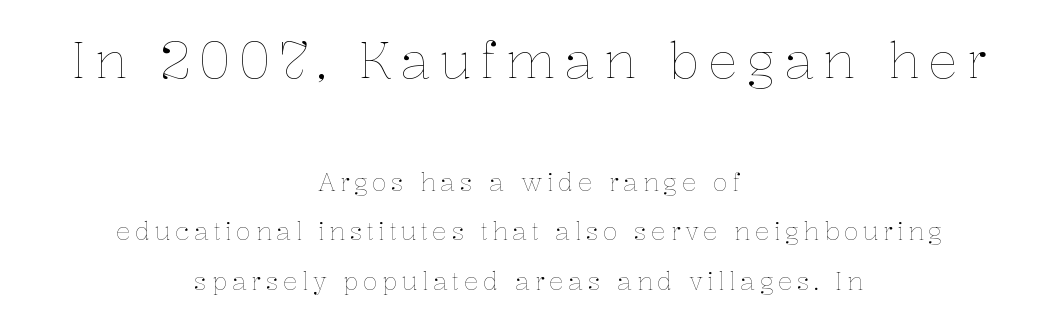
Think of a printed novel: that variable character pitch is what you see here. The letters look calm and open, with moderate or lighter stems. The letters stand upright; this is a roman face. Compared with typical paragraphs, the rows here are farther apart. The emphasis by scale lands on block number one, above.
